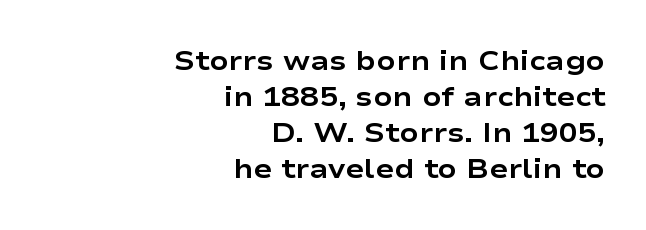
The image shows 28 px bold, wide sans-serif type, upright; set right-aligned, normal line spacing (1.29x), normal letter spacing, not underlined; low stroke contrast and a medium x-height.
